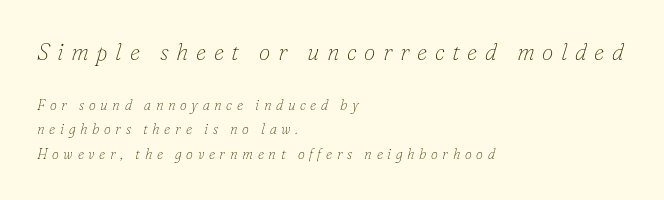
Q: Is the text bold? A: No.
Q: Is the text italic (slanted)? A: Yes, it leans right by about 16 degrees.
Q: Is the text underlined? A: No.
Q: How is the paragraph aligned? A: Left-aligned.
Q: Is the spacing between letters normal or unusually wide? A: Unusually wide.
Q: Which block of text is set in a larger size, the first (top) or the second (bottom)? A: The first (top) one.
